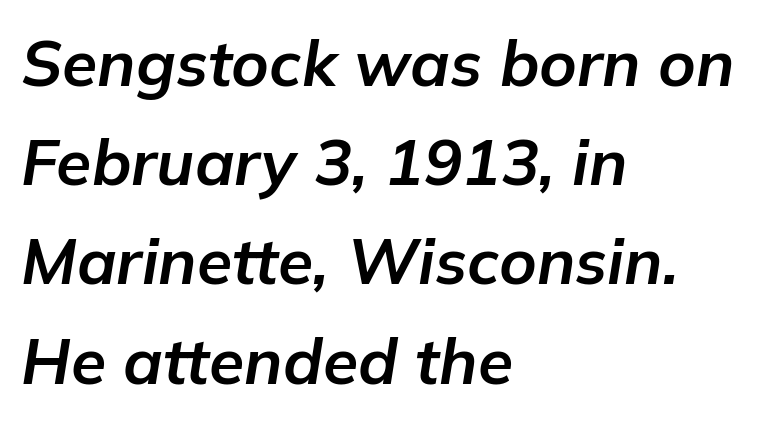
{"italic": "yes", "lean": "right", "slant_degrees": 9, "bold": "yes", "weight": "bold", "width": "normal", "stroke_contrast": "low", "x_height": "medium", "monospaced": "no", "underline": "no", "align": "left", "line_spacing": "normal", "line_spacing_ratio": 1.55, "letter_spacing": "normal", "letter_spacing_em": 0.0, "glyph_px": 64}
